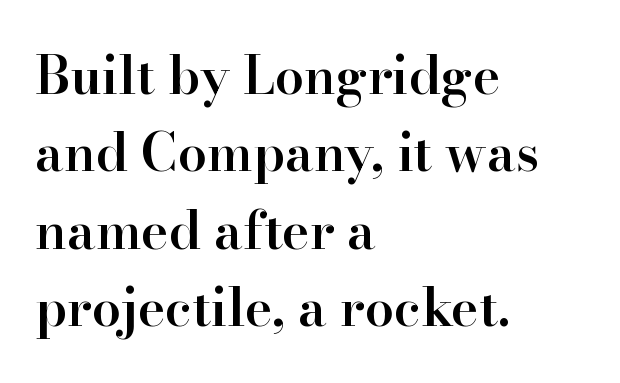
Nobody drew a line under any word here. Regarding leading, the lines here are spaced in the standard way. Does the copy run flush right? No — it runs flush left. The strokes are fattened partway — semibold, not bold. I'd call this a serif setting — the letters wear small feet.
